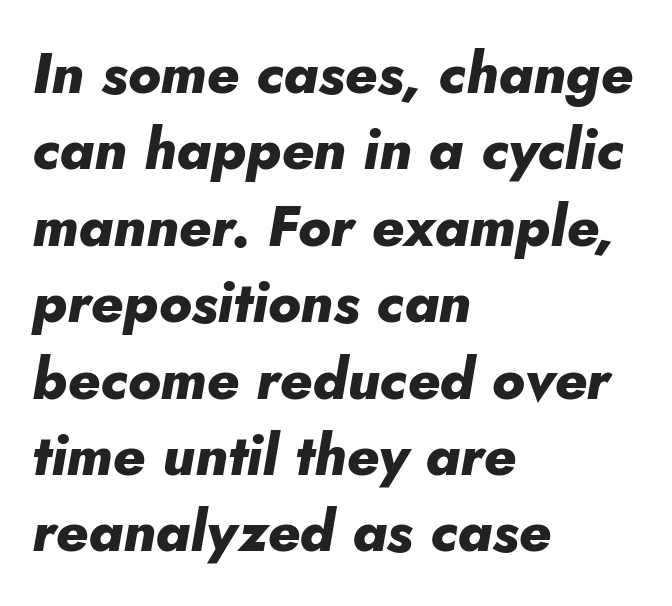
The image shows 57 px heavy type, italic (leaning right); set left-aligned, normal line spacing (1.34x), normal letter spacing, not underlined; low stroke contrast and a small x-height.
